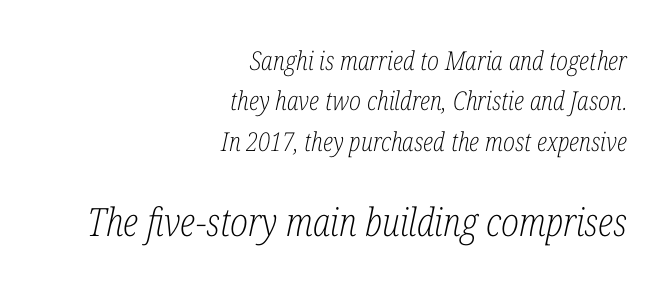
{"serif": "yes", "italic": "yes", "lean": "right", "slant_degrees": 12, "bold": "no", "weight": "light", "width": "condensed", "stroke_contrast": "low", "x_height": "medium", "monospaced": "no", "underline": "no", "align": "right", "line_spacing": "normal", "line_spacing_ratio": 1.55, "letter_spacing": "normal", "letter_spacing_em": 0.0, "larger_block": "second", "size_ratio": 1.5, "glyph_px": 39}
